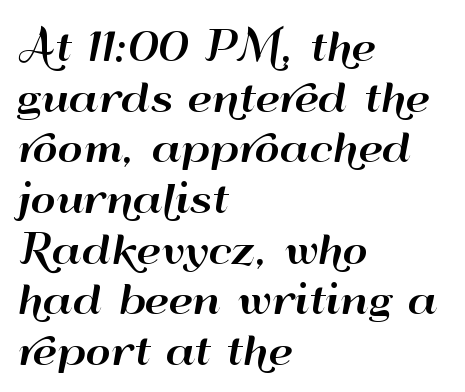
{"serif": "no", "width": "wide", "stroke_contrast": "high", "x_height": "small", "monospaced": "no", "underline": "no", "align": "left", "line_spacing": "normal", "line_spacing_ratio": 1.3, "letter_spacing": "normal", "letter_spacing_em": 0.0, "glyph_px": 39}
